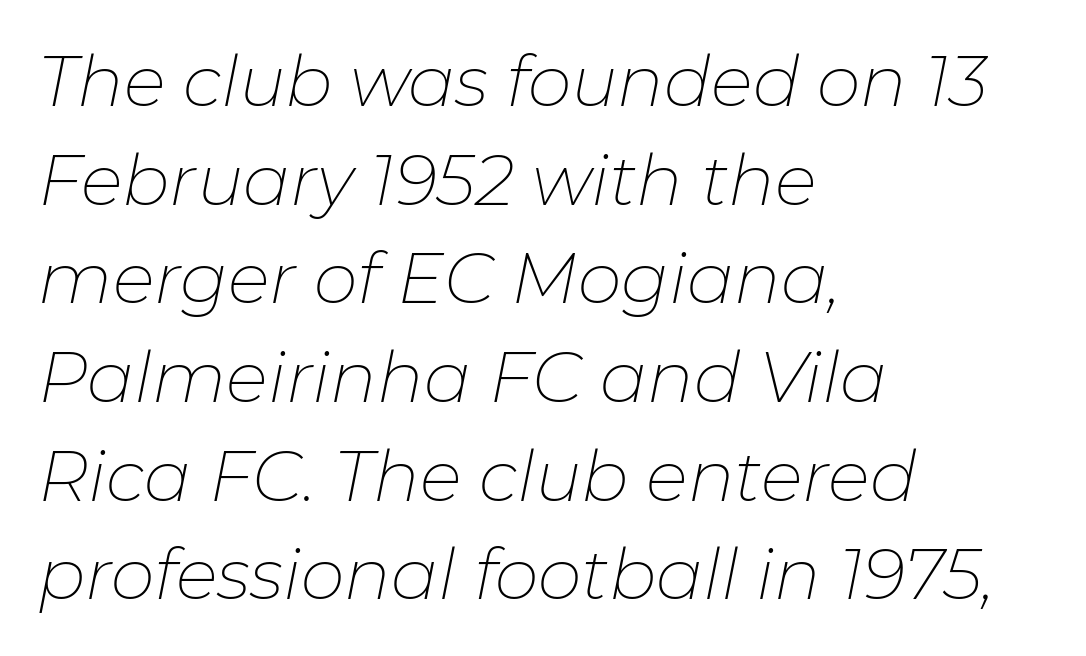
{"italic": "yes", "lean": "right", "slant_degrees": 11, "bold": "no", "weight": "thin", "width": "normal", "stroke_contrast": "low", "x_height": "medium", "monospaced": "no", "underline": "no", "align": "left", "line_spacing": "normal", "line_spacing_ratio": 1.41, "letter_spacing": "normal", "letter_spacing_em": 0.0, "glyph_px": 70}
